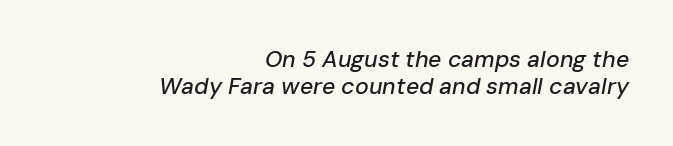
These lines were composed using italics. One-word summary of the alignment: right. The line texture is even and compact thanks to regular tracking. The specimen omits any rule beneath the text block's lines.
